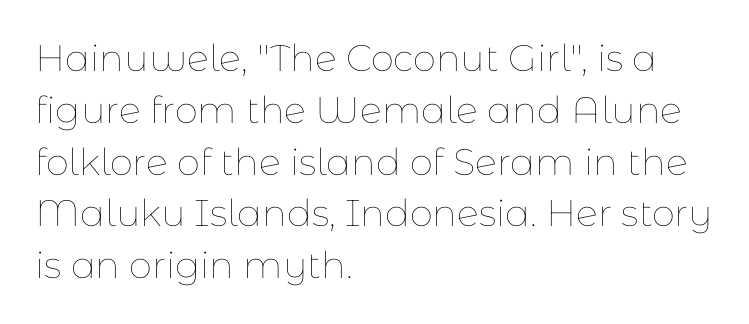
The image shows 37 px thin type, upright; set left-aligned, normal line spacing (1.4x), normal letter spacing, not underlined; low stroke contrast and a medium x-height.
